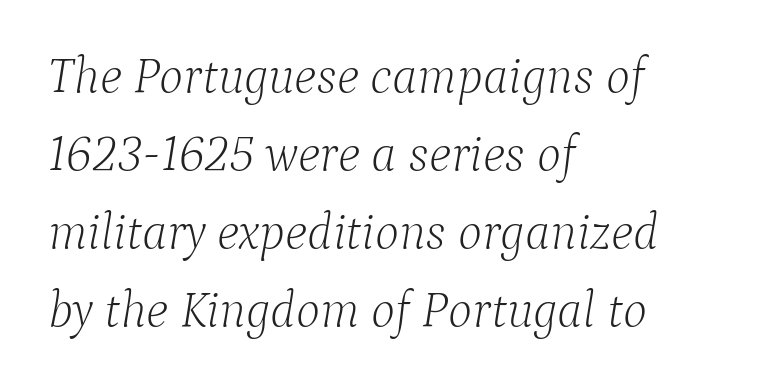
Q: Is the text bold? A: No.
Q: Is the text italic (slanted)? A: Yes, it leans right by about 9 degrees.
Q: Is the typeface a serif or a sans-serif typeface? A: Serif.
Q: Is the text underlined? A: No.
Q: How is the paragraph aligned? A: Left-aligned.
Q: Is the spacing between letters normal or unusually wide? A: Normal.
Q: Is the spacing between lines tight, normal or loose? A: Normal.
Q: Width (condensed, normal, or wide)? A: Normal.
Q: Stroke contrast? A: Low.
Q: x-height? A: Medium.
Q: Monospaced? A: No.
